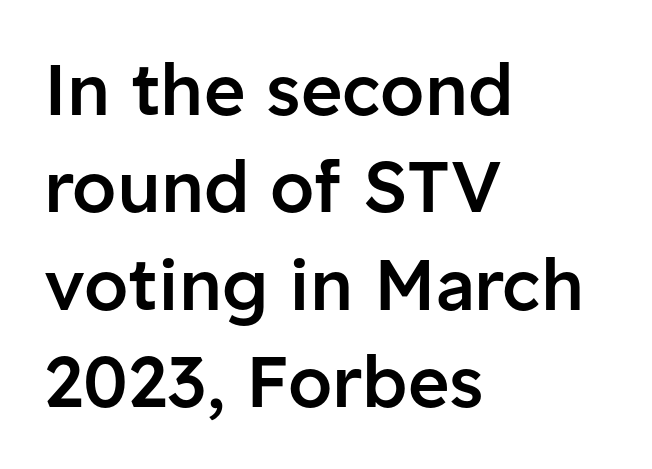
{"serif": "no", "italic": "no", "bold": "semi", "weight": "semibold", "width": "normal", "stroke_contrast": "low", "x_height": "medium", "monospaced": "no", "underline": "no", "align": "left", "line_spacing": "normal", "line_spacing_ratio": 1.37, "letter_spacing": "normal", "letter_spacing_em": 0.0, "glyph_px": 71}
